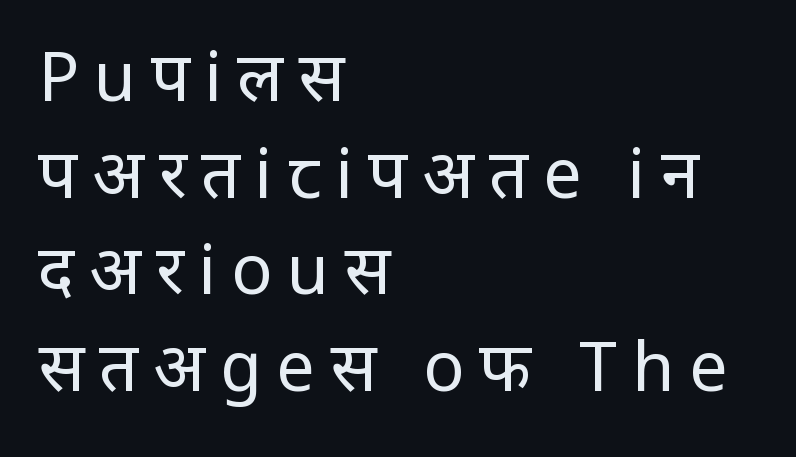
The image shows 68 px regular-weight, condensed sans-serif type, upright; set left-aligned, normal line spacing (1.42x), unusually wide letter spacing (+0.22 em), not underlined; low stroke contrast and a large x-height.
